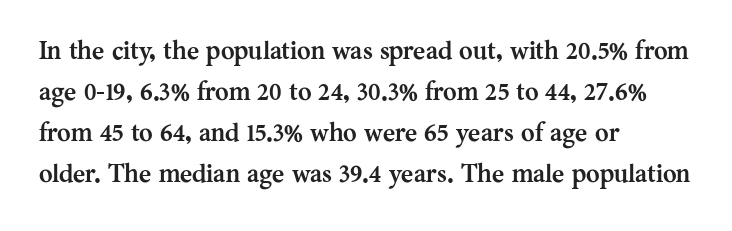
Standard letterfit; no display-style spreading of the glyphs. Compared with typical paragraphs, the rows here are spaced about the same. A bare baseline throughout the passage. Every stem runs plumb, perpendicular to the baseline. The typesetter chose a ragged-right arrangement here. The font is running at its bold setting.
